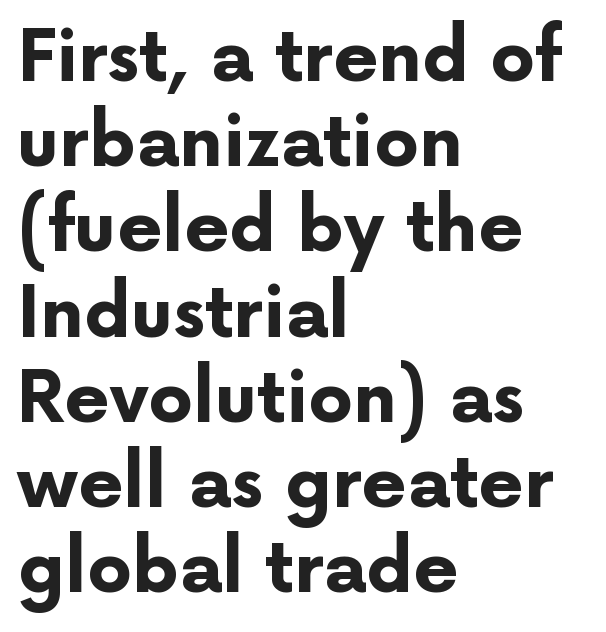
{"serif": "no", "italic": "no", "bold": "yes", "weight": "bold", "width": "normal", "stroke_contrast": "low", "x_height": "medium", "monospaced": "no", "underline": "no", "align": "left", "line_spacing_ratio": 1.2, "letter_spacing": "normal", "letter_spacing_em": 0.0, "glyph_px": 71}
